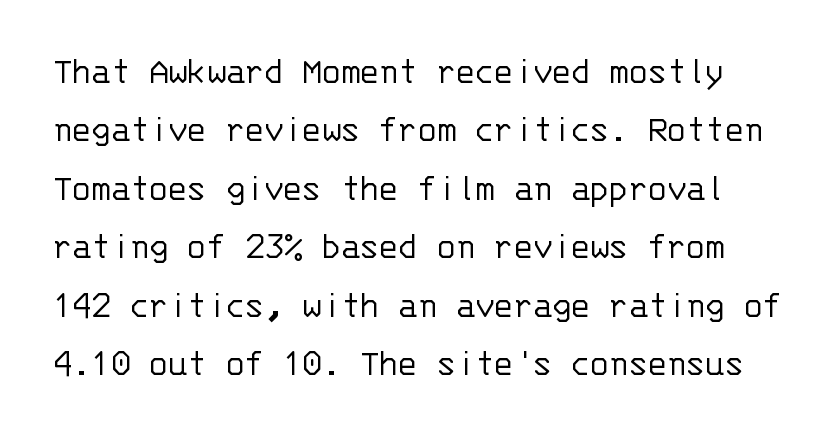
{"serif": "no", "italic": "no", "bold": "no", "weight": "light", "width": "normal", "stroke_contrast": "low", "x_height": "large", "monospaced": "yes", "underline": "no", "line_spacing": "normal", "line_spacing_ratio": 1.5, "letter_spacing": "normal", "letter_spacing_em": 0.0, "glyph_px": 39}
